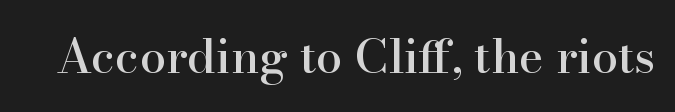
{"serif": "yes", "italic": "no", "width": "normal", "stroke_contrast": "high", "x_height": "small", "monospaced": "no", "underline": "no", "letter_spacing": "normal", "letter_spacing_em": 0.0, "glyph_px": 47}
